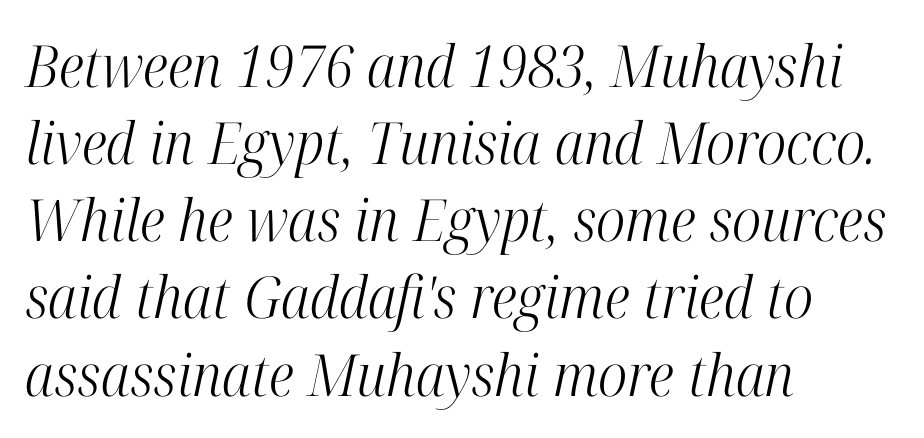
{"serif": "yes", "italic": "yes", "lean": "right", "slant_degrees": 12, "bold": "no", "weight": "light", "width": "condensed", "stroke_contrast": "high", "x_height": "medium", "monospaced": "no", "underline": "no", "align": "left", "line_spacing": "normal", "line_spacing_ratio": 1.33, "letter_spacing": "normal", "letter_spacing_em": 0.0, "glyph_px": 58}
